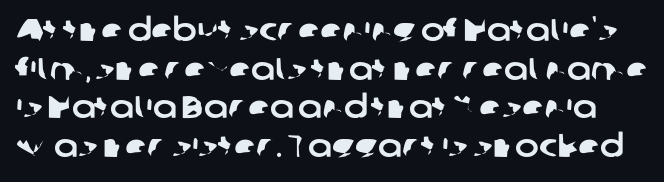
{"serif": "no", "width": "normal", "stroke_contrast": "low", "x_height": "medium", "monospaced": "no", "underline": "no", "line_spacing_ratio": 1.21, "letter_spacing": "normal", "letter_spacing_em": 0.0, "glyph_px": 32}
